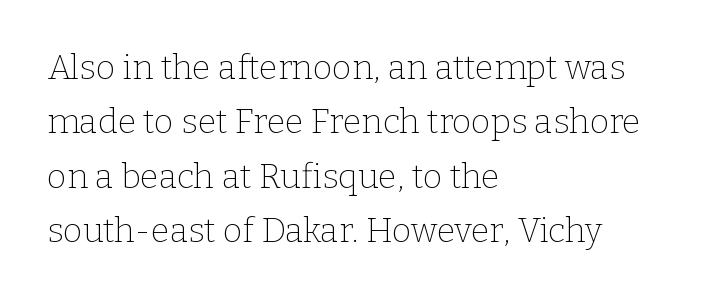
{"serif": "yes", "italic": "no", "bold": "no", "weight": "thin", "width": "normal", "stroke_contrast": "low", "x_height": "medium", "monospaced": "no", "underline": "no", "align": "left", "line_spacing": "normal", "line_spacing_ratio": 1.6, "letter_spacing": "normal", "letter_spacing_em": 0.0, "glyph_px": 34}
